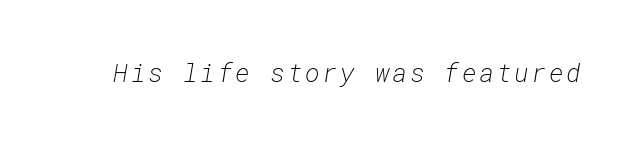
Q: Is the text bold? A: No.
Q: Is the text italic (slanted)? A: Yes, it leans right by about 10 degrees.
Q: Is the text underlined? A: No.
